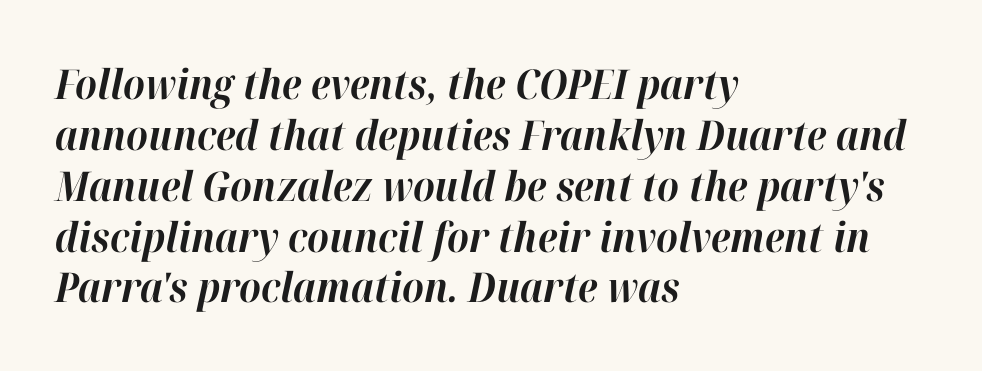
{"italic": "yes", "lean": "right", "slant_degrees": 12, "bold": "yes", "weight": "bold", "width": "normal", "stroke_contrast": "high", "x_height": "medium", "monospaced": "no", "underline": "no", "align": "left", "line_spacing_ratio": 1.24, "letter_spacing": "normal", "letter_spacing_em": 0.0, "glyph_px": 41}
